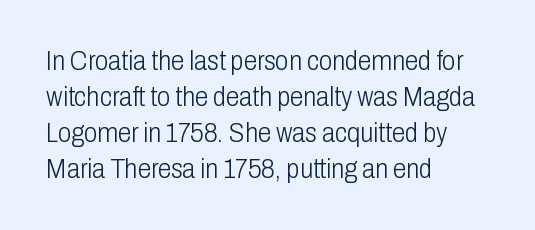
Q: Is the text bold? A: No.
Q: Is the text italic (slanted)? A: No, it is upright.
Q: Is the text underlined? A: No.
Q: How is the paragraph aligned? A: Left-aligned.
Q: Is the spacing between letters normal or unusually wide? A: Normal.
Q: Is the spacing between lines tight, normal or loose? A: Normal.
